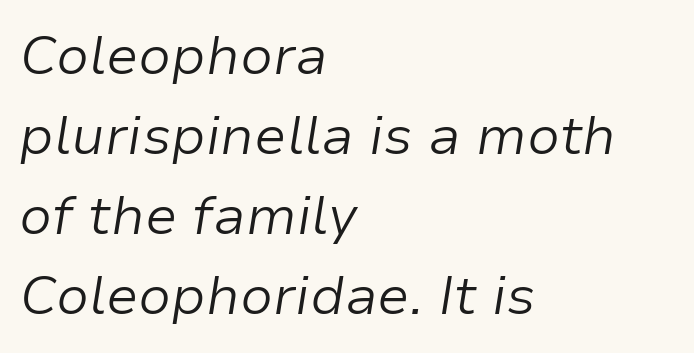
Regarding leading, the lines here are spaced in the standard way. No word sits above an underline. The letterforms sit at book weight or below. The gaps between neighbouring characters are ordinary and unremarkable. The paragraph shown leans on its left margin. The specimen reads as italic at a glance.
